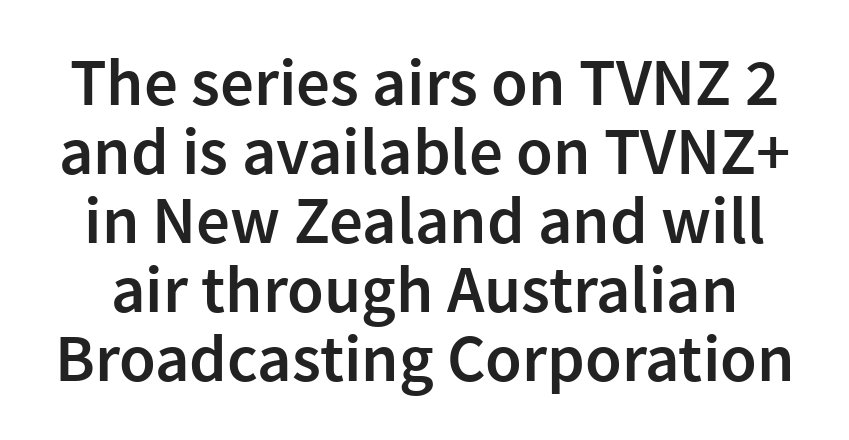
Spacing verdict: proportional, widths tailored to each character. The glyphs are unaccompanied by any horizontal stroke below them. Typographically, this falls in the sans-serif category. Tightly led — the rows are bunched. These lines were composed using upright roman letters. Honestly, the letter spacing is just normal — you wouldn't notice it.
